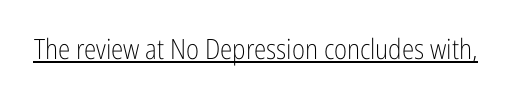
Q: Is the text bold? A: No.
Q: Is the text italic (slanted)? A: No, it is upright.
Q: Is the typeface a serif or a sans-serif typeface? A: Sans-serif.
Q: Is the text underlined? A: Yes.
Q: Is the spacing between letters normal or unusually wide? A: Normal.
Q: Width (condensed, normal, or wide)? A: Condensed.
Q: Stroke contrast? A: Low.
Q: x-height? A: Medium.
Q: Monospaced? A: No.
